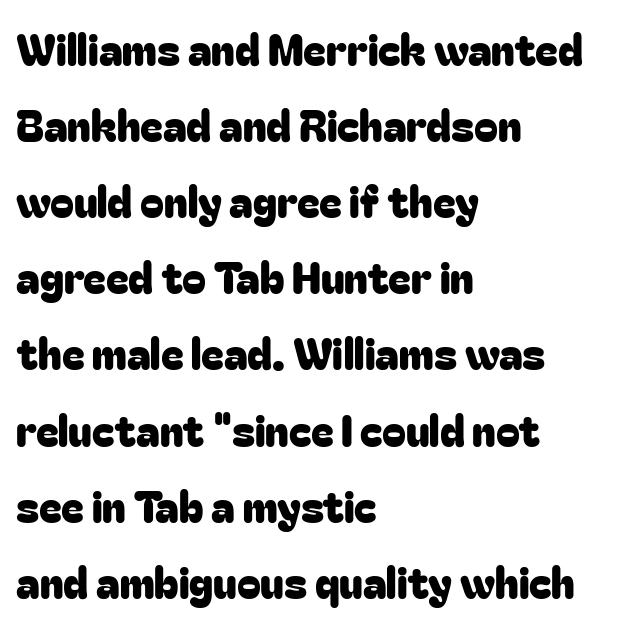
If you drew a line through each stem, it would be perfectly vertical. Character widths vary here, with narrow letters taking less room than wide ones. The space beneath each line is pristine and unruled. Look at the bottom of the vertical strokes: they stop flat, with no serifs. Words appear dense and cohesive because spacing is normal.
